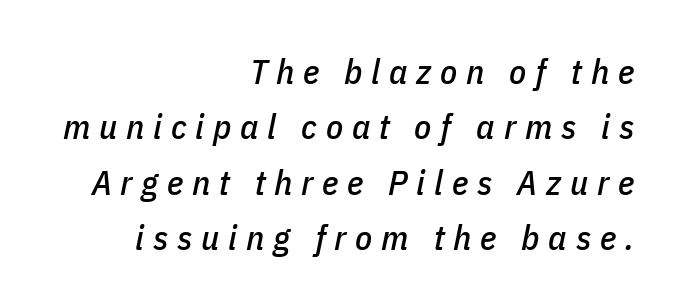
Q: Is the text italic (slanted)? A: Yes, it leans right by about 11 degrees.
Q: Is the text underlined? A: No.
Q: How is the paragraph aligned? A: Right-aligned.
Q: Is the spacing between letters normal or unusually wide? A: Unusually wide.
Q: Is the spacing between lines tight, normal or loose? A: Normal.
Q: Width (condensed, normal, or wide)? A: Condensed.
Q: Stroke contrast? A: Low.
Q: x-height? A: Medium.
Q: Monospaced? A: No.
